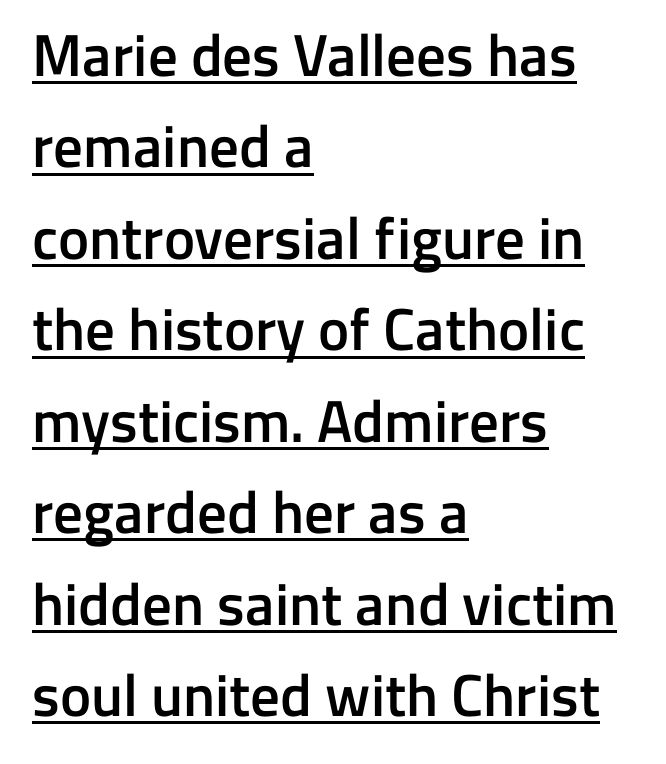
The space between consecutive lines is moderate. Check the space under the baseline: a stroke is drawn there. If you drew a ruler down the left edge, every line would touch it. The rendering shows plain stroke endings on the letterforms — a sans-serif design. These lines carry some extra weight — a demibold, not a full bold.
